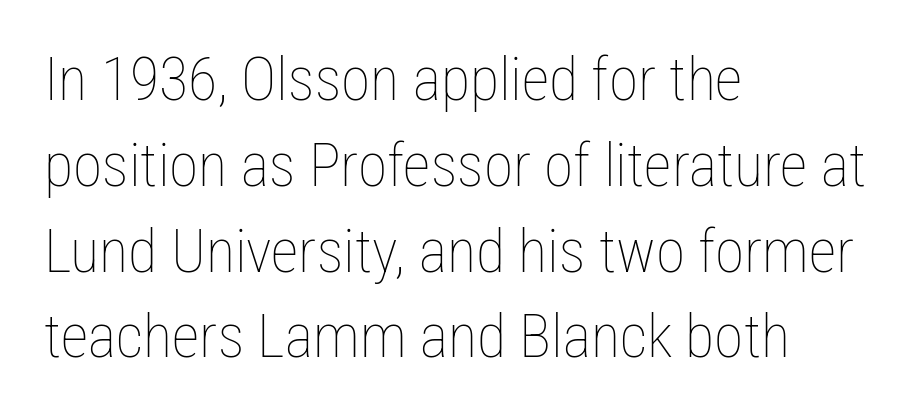
The space beneath each line is pristine and unruled. Think of a printed novel: that variable character pitch is what you see here. You could call the tracking neutral — neither tight nor loose. The lines sit at an ordinary, default distance from one another.
